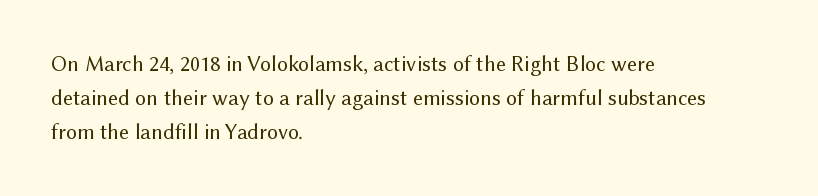
These lines stack with their left ends in a neat column. Any mark beneath the type? The region is blank. Short note: letters normally spaced. The type sits square on the baseline with zero lean.
